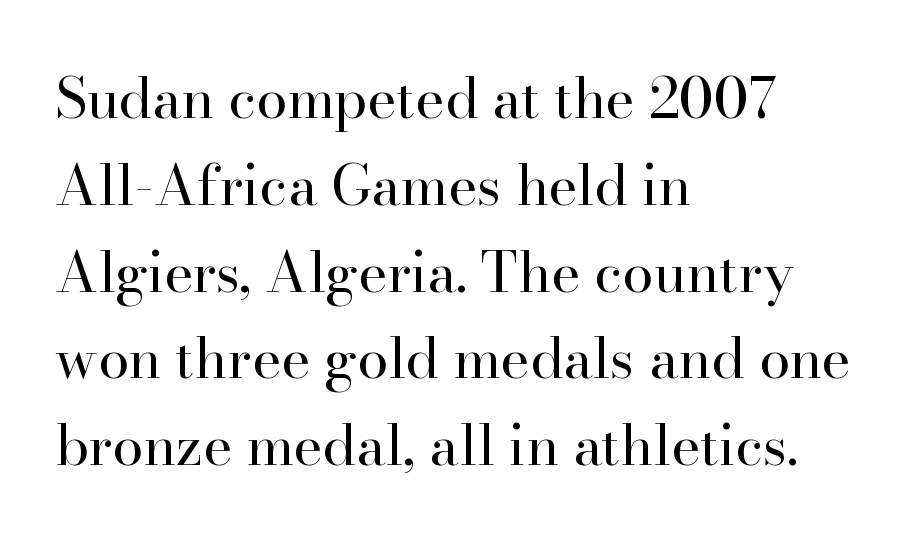
The rendering uses natural spacing where letterforms have individual widths. In terms of leading, this rendering sits right in the middle. Observe the ordinary spacing: letters are neighbours, not strangers. In terms of letterform style, serifs are clearly present.
